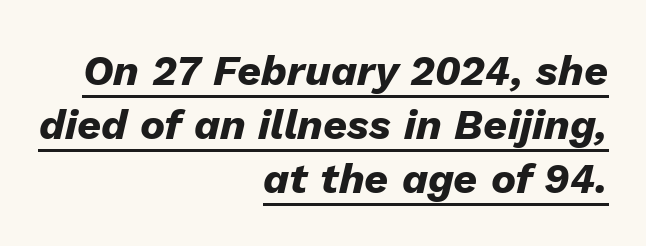
{"italic": "yes", "lean": "right", "slant_degrees": 13, "bold": "yes", "weight": "heavy", "width": "normal", "stroke_contrast": "low", "x_height": "medium", "monospaced": "no", "underline": "yes", "align": "right", "line_spacing": "normal", "line_spacing_ratio": 1.28, "letter_spacing": "normal", "letter_spacing_em": 0.0, "glyph_px": 42}
